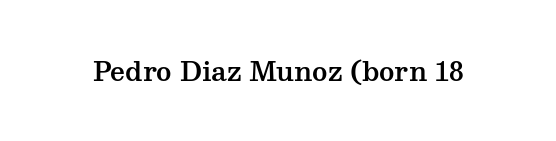
Q: Is the text italic (slanted)? A: No, it is upright.
Q: Is the text underlined? A: No.
Q: Is the spacing between letters normal or unusually wide? A: Normal.
